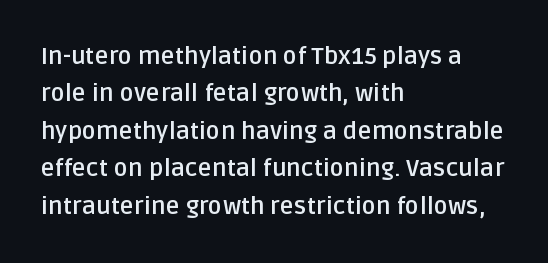
Q: Is the text bold? A: Yes.
Q: Is the text italic (slanted)? A: No, it is upright.
Q: Is the text underlined? A: No.
Q: How is the paragraph aligned? A: Left-aligned.
Q: Is the spacing between letters normal or unusually wide? A: Normal.
Q: Is the spacing between lines tight, normal or loose? A: Normal.
